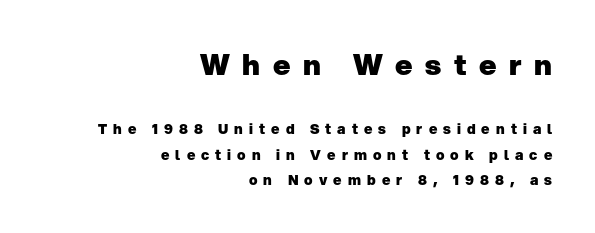
Q: Is the text bold? A: Yes.
Q: Is the text italic (slanted)? A: No, it is upright.
Q: Is the typeface a serif or a sans-serif typeface? A: Sans-serif.
Q: Is the text underlined? A: No.
Q: How is the paragraph aligned? A: Right-aligned.
Q: Is the spacing between letters normal or unusually wide? A: Unusually wide.
Q: Which block of text is set in a larger size, the first (top) or the second (bottom)? A: The first (top) one.
Q: Width (condensed, normal, or wide)? A: Normal.
Q: Stroke contrast? A: Low.
Q: x-height? A: Medium.
Q: Monospaced? A: No.
